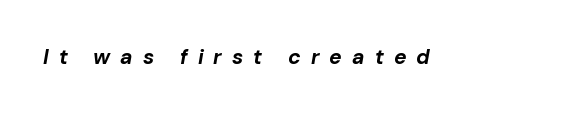
Just letters on the line, the space beneath them empty. Look at the stroke-to-counter ratio: heavy, a bold. Designer's note — italics engaged. Here the glyphs are tracked loosely, breaking word shapes into spaced letters.
